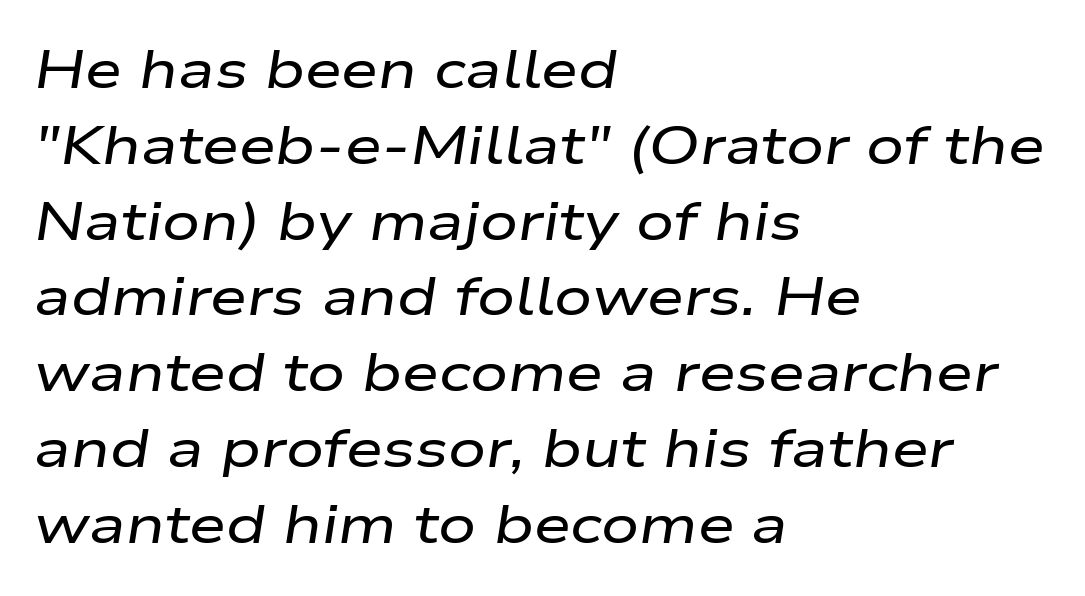
Q: Is the text italic (slanted)? A: Yes, it leans right by about 9 degrees.
Q: Is the text underlined? A: No.
Q: How is the paragraph aligned? A: Left-aligned.
Q: Is the spacing between letters normal or unusually wide? A: Normal.
Q: Is the spacing between lines tight, normal or loose? A: Normal.
Q: Width (condensed, normal, or wide)? A: Wide.
Q: Stroke contrast? A: Low.
Q: x-height? A: Medium.
Q: Monospaced? A: No.
